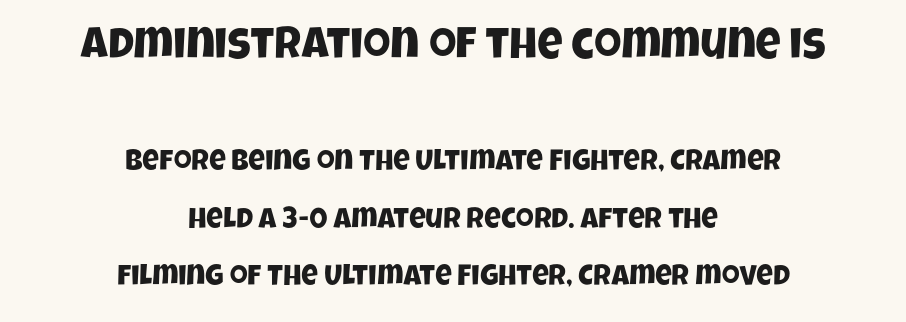
Q: Is the typeface a serif or a sans-serif typeface? A: Sans-serif.
Q: Is the text underlined? A: No.
Q: How is the paragraph aligned? A: Centered.
Q: Is the spacing between letters normal or unusually wide? A: Normal.
Q: Is the spacing between lines tight, normal or loose? A: Loose.
Q: Which block of text is set in a larger size, the first (top) or the second (bottom)? A: The first (top) one.
Q: Width (condensed, normal, or wide)? A: Condensed.
Q: Stroke contrast? A: Low.
Q: x-height? A: Large.
Q: Monospaced? A: No.
